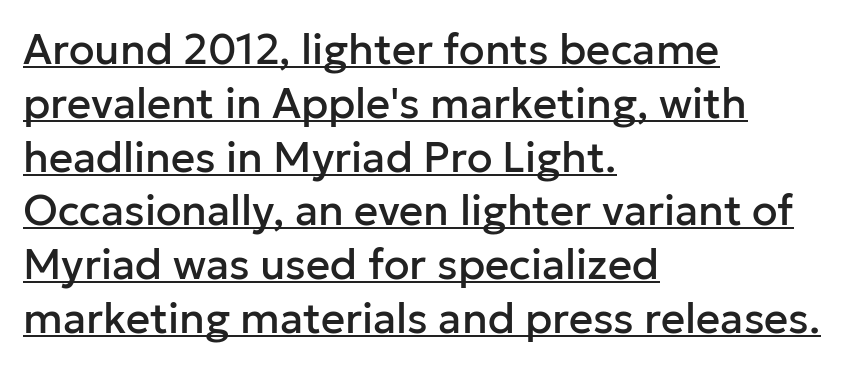
The image shows 42 px sans-serif type, upright; set left-aligned, normal line spacing (1.28x), normal letter spacing, underlined; low stroke contrast and a medium x-height.
